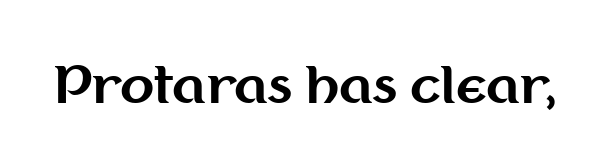
Beneath every word, the page is bare. The font's upright variant was chosen for this text. These lines are rendered in a variable-pitch font. A typesetter would call this zero additional tracking. The designer went with a sans here, leaving each stem footless. What weight is shown? A full bold with thick strokes.
